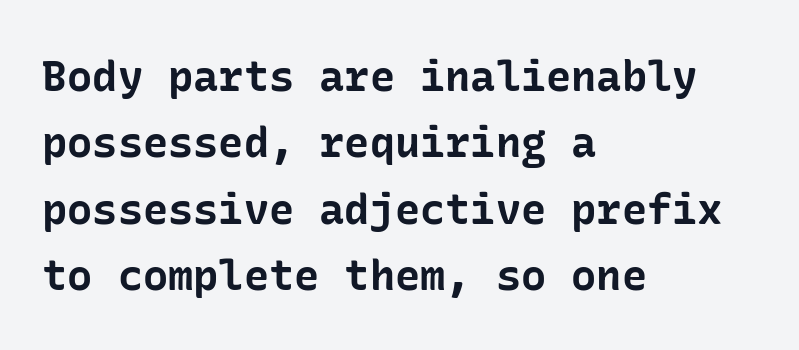
{"serif": "no", "italic": "no", "bold": "yes", "weight": "bold", "width": "normal", "stroke_contrast": "low", "x_height": "medium", "underline": "no", "align": "left", "line_spacing": "normal", "line_spacing_ratio": 1.58, "letter_spacing": "normal", "letter_spacing_em": 0.0, "glyph_px": 42}
